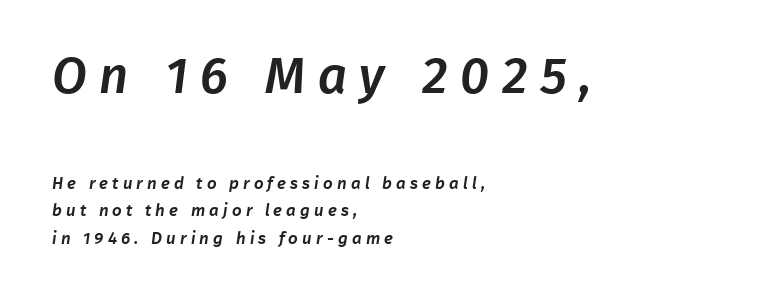
The image shows 51 px sans-serif type; set left-aligned, normal line spacing (1.61x), unusually wide letter spacing (+0.24 em), not underlined; the first (top) block is 3.0x larger; low stroke contrast and a medium x-height.
